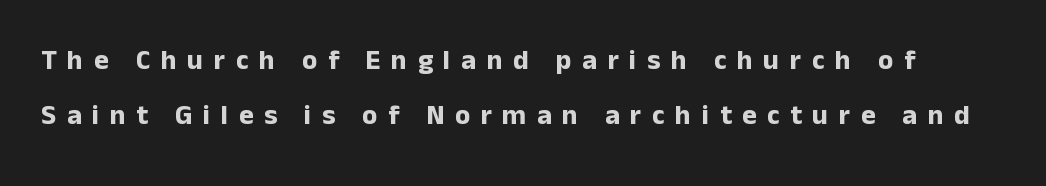
Q: Is the text bold? A: Yes.
Q: Is the text italic (slanted)? A: No, it is upright.
Q: Is the typeface a serif or a sans-serif typeface? A: Sans-serif.
Q: Is the text underlined? A: No.
Q: Is the spacing between letters normal or unusually wide? A: Unusually wide.
Q: Is the spacing between lines tight, normal or loose? A: Loose.
Q: Width (condensed, normal, or wide)? A: Normal.
Q: Stroke contrast? A: Low.
Q: x-height? A: Medium.
Q: Monospaced? A: No.
